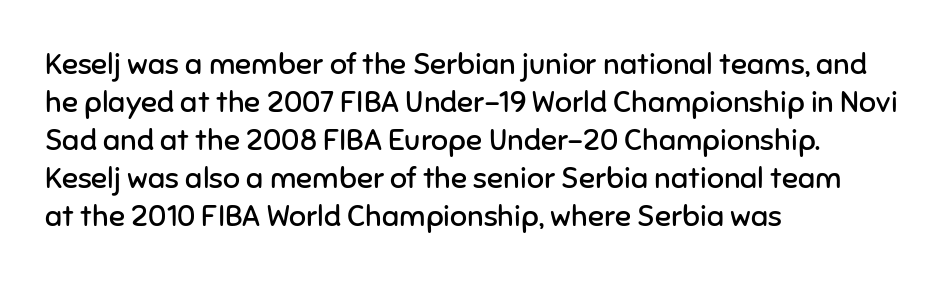
{"serif": "no", "italic": "no", "bold": "no", "weight": "regular", "width": "normal", "stroke_contrast": "low", "x_height": "medium", "monospaced": "no", "underline": "no", "align": "left", "line_spacing": "normal", "line_spacing_ratio": 1.27, "letter_spacing": "normal", "letter_spacing_em": 0.0, "glyph_px": 30}
